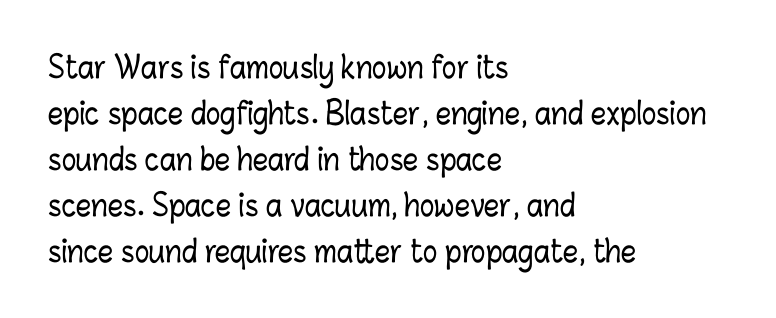
The image shows 30 px condensed type, upright; set left-aligned, normal line spacing (1.53x), normal letter spacing, not underlined; low stroke contrast and a medium x-height.
